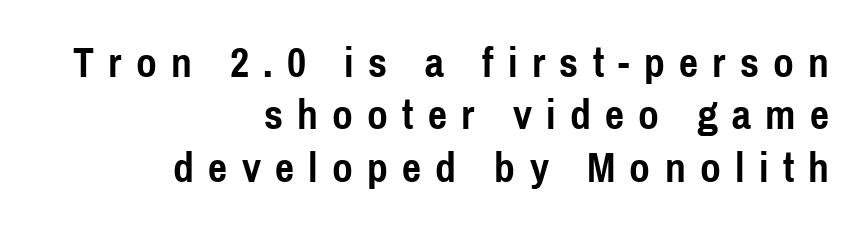
{"serif": "no", "italic": "no", "bold": "yes", "weight": "semibold", "width": "condensed", "x_height": "medium", "monospaced": "no", "underline": "no", "align": "right", "line_spacing": "normal", "line_spacing_ratio": 1.25, "letter_spacing": "wide", "letter_spacing_em": 0.34, "glyph_px": 42}
